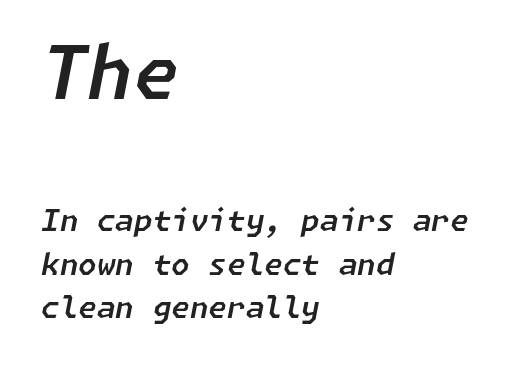
Horizontal bands of white between lines are of average thickness. Type without underlining. The rendering applies a slant to the glyphs. Look at the tracking — it's just the regular setting, nothing added. Does the copy run flush right? No — it runs flush left.
